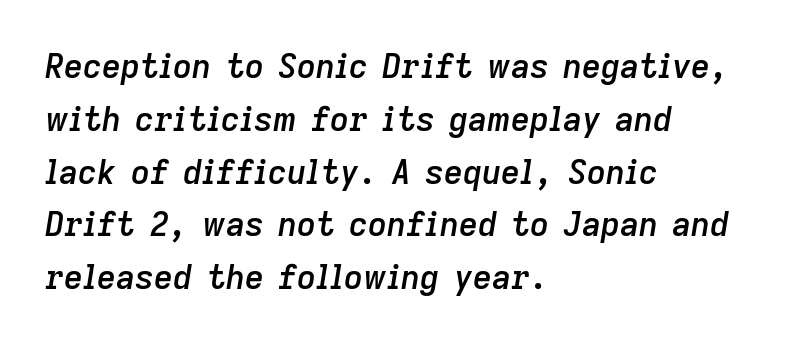
The image shows 33 px semibold type, italic (leaning right); set left-aligned, normal line spacing (1.6x), normal letter spacing, not underlined; low stroke contrast and a medium x-height.
